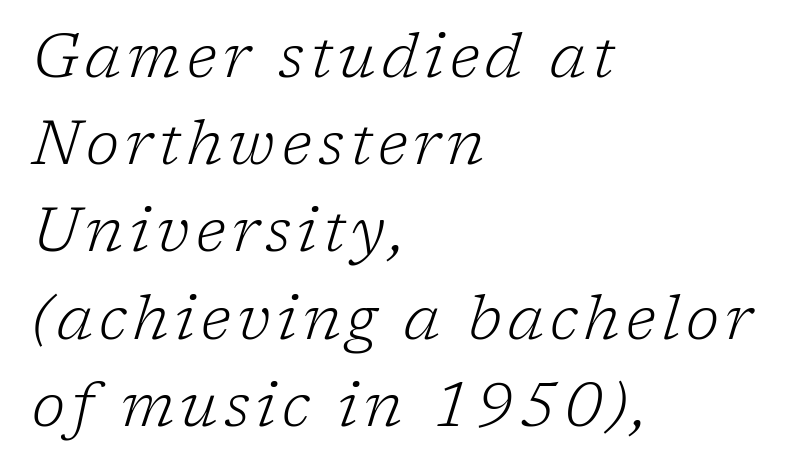
{"serif": "yes", "italic": "yes", "lean": "right", "slant_degrees": 17, "bold": "no", "weight": "light", "width": "normal", "stroke_contrast": "low", "x_height": "medium", "monospaced": "no", "underline": "no", "align": "left", "line_spacing": "normal", "line_spacing_ratio": 1.43, "glyph_px": 61}
